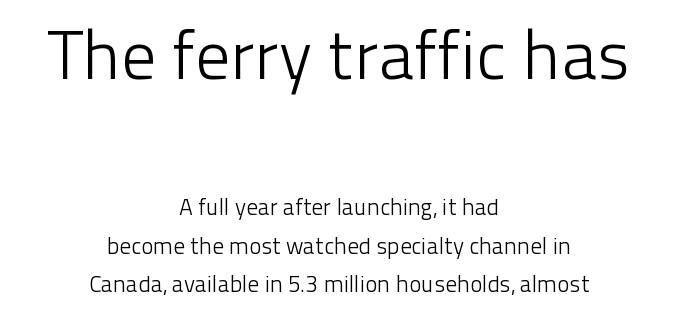
Q: Is the text bold? A: No.
Q: Is the text italic (slanted)? A: No, it is upright.
Q: Is the typeface a serif or a sans-serif typeface? A: Sans-serif.
Q: Is the text underlined? A: No.
Q: How is the paragraph aligned? A: Centered.
Q: Is the spacing between letters normal or unusually wide? A: Normal.
Q: Is the spacing between lines tight, normal or loose? A: Normal.
Q: Which block of text is set in a larger size, the first (top) or the second (bottom)? A: The first (top) one.
Q: Width (condensed, normal, or wide)? A: Normal.
Q: Stroke contrast? A: Low.
Q: x-height? A: Medium.
Q: Monospaced? A: No.
